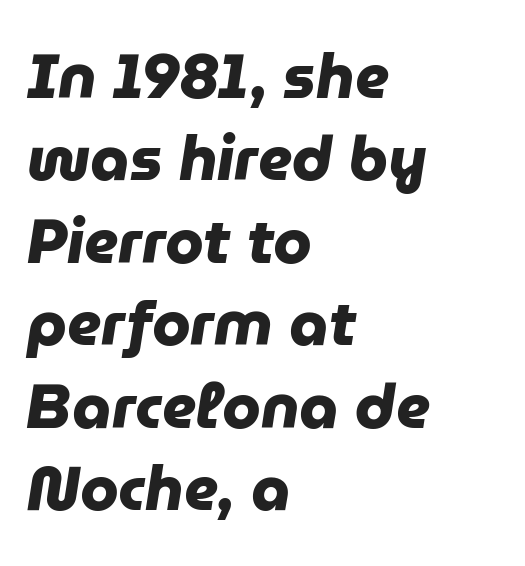
{"serif": "no", "bold": "yes", "weight": "heavy", "width": "normal", "stroke_contrast": "low", "x_height": "medium", "monospaced": "no", "underline": "no", "align": "left", "line_spacing": "normal", "line_spacing_ratio": 1.33, "letter_spacing": "normal", "letter_spacing_em": 0.0, "glyph_px": 62}
